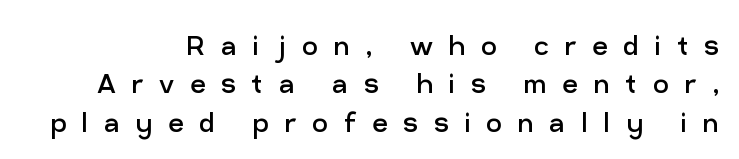
Q: Is the text bold? A: No.
Q: Is the text italic (slanted)? A: No, it is upright.
Q: Is the typeface a serif or a sans-serif typeface? A: Sans-serif.
Q: Is the text underlined? A: No.
Q: How is the paragraph aligned? A: Right-aligned.
Q: Is the spacing between letters normal or unusually wide? A: Unusually wide.
Q: Is the spacing between lines tight, normal or loose? A: Tight.
Q: Width (condensed, normal, or wide)? A: Normal.
Q: Stroke contrast? A: Low.
Q: x-height? A: Medium.
Q: Monospaced? A: No.
